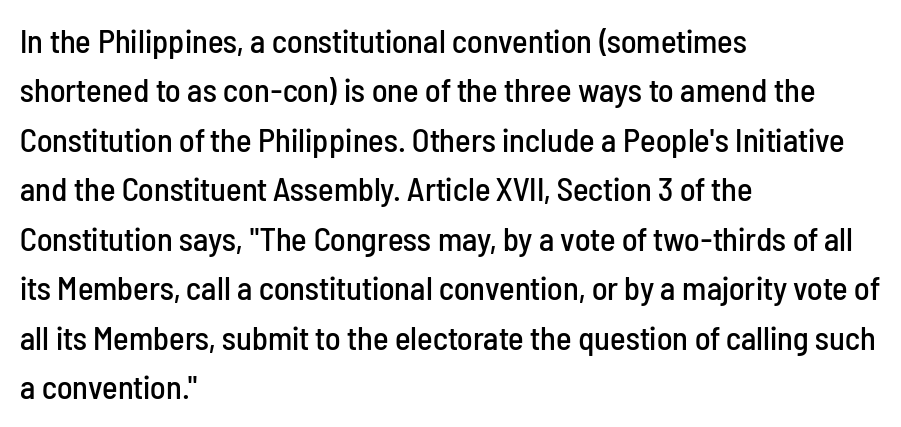
The image shows 33 px condensed sans-serif type, upright; set left-aligned, normal line spacing (1.5x), normal letter spacing, not underlined; low stroke contrast and a medium x-height.
